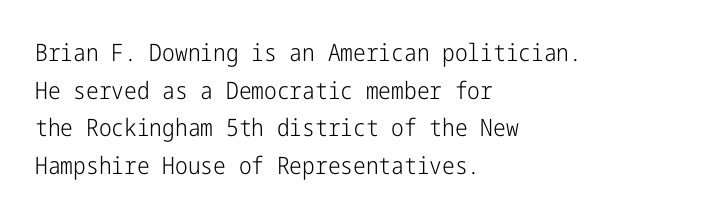
Q: Is the text bold? A: No.
Q: Is the text italic (slanted)? A: No, it is upright.
Q: Is the text underlined? A: No.
Q: How is the paragraph aligned? A: Left-aligned.
Q: Is the spacing between letters normal or unusually wide? A: Normal.
Q: Is the spacing between lines tight, normal or loose? A: Normal.
